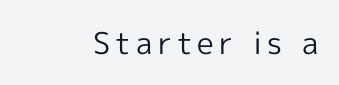
The image shows 30 px regular-weight sans-serif type, upright; set not underlined; a medium x-height.
